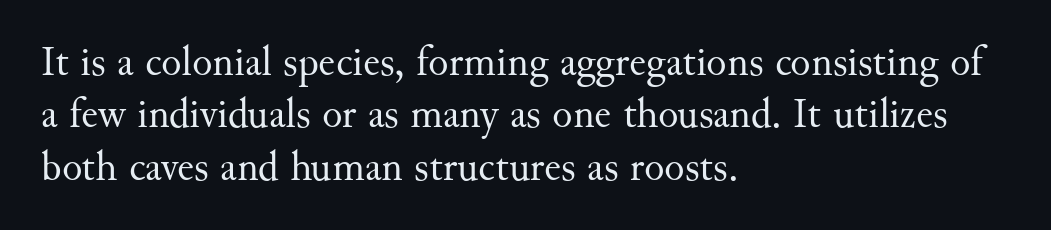
{"serif": "yes", "italic": "no", "bold": "no", "weight": "regular", "width": "normal", "stroke_contrast": "medium", "x_height": "small", "monospaced": "no", "underline": "no", "align": "left", "line_spacing": "normal", "line_spacing_ratio": 1.25, "letter_spacing": "normal", "letter_spacing_em": 0.0, "glyph_px": 42}
